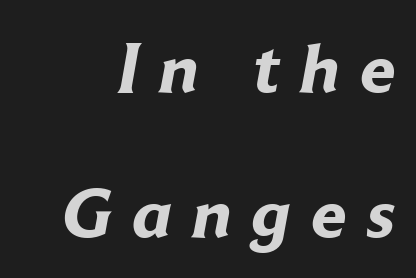
Compared with an ordinary text face, these strokes are far heavier — a full bold. Proportional: the letters do not fall into vertical columns. Look at the tracking — it's clearly loosened, letters drifting apart. Each row of text sits above clean, open space. Regarding leading, the lines here are spaced well apart. Serifs: no, the terminals of the letterforms are clean.
